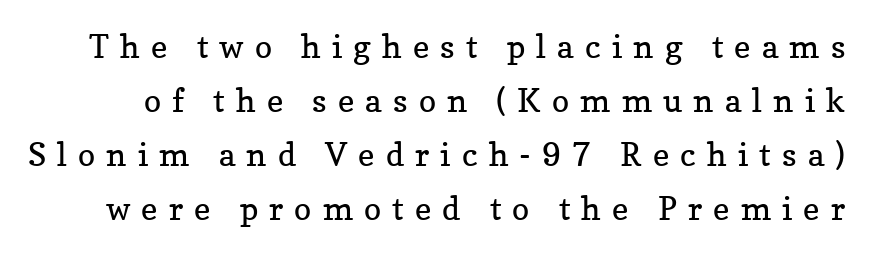
The image shows 32 px regular-weight serif type, upright; set normal line spacing (1.69x), unusually wide letter spacing (+0.35 em), not underlined; low stroke contrast and a medium x-height.
